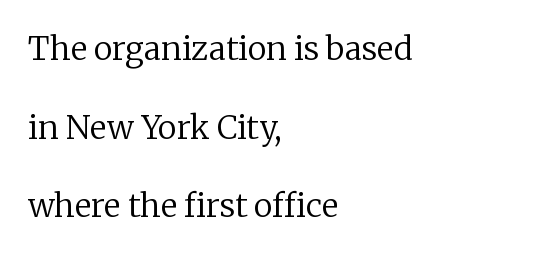
Q: Is the text bold? A: No.
Q: Is the text italic (slanted)? A: No, it is upright.
Q: Is the typeface a serif or a sans-serif typeface? A: Serif.
Q: Is the text underlined? A: No.
Q: How is the paragraph aligned? A: Left-aligned.
Q: Is the spacing between letters normal or unusually wide? A: Normal.
Q: Is the spacing between lines tight, normal or loose? A: Loose.
Q: Width (condensed, normal, or wide)? A: Normal.
Q: Stroke contrast? A: Low.
Q: x-height? A: Medium.
Q: Monospaced? A: No.
